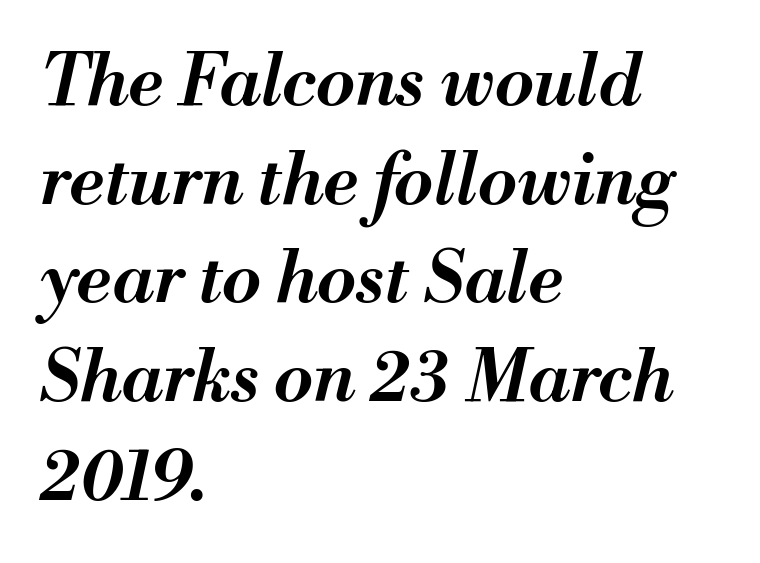
Q: Is the text bold? A: Semi-bold.
Q: Is the text italic (slanted)? A: Yes, it leans right by about 13 degrees.
Q: Is the text underlined? A: No.
Q: How is the paragraph aligned? A: Left-aligned.
Q: Is the spacing between letters normal or unusually wide? A: Normal.
Q: Is the spacing between lines tight, normal or loose? A: Normal.
Q: Width (condensed, normal, or wide)? A: Normal.
Q: Stroke contrast? A: Medium.
Q: x-height? A: Small.
Q: Monospaced? A: No.
